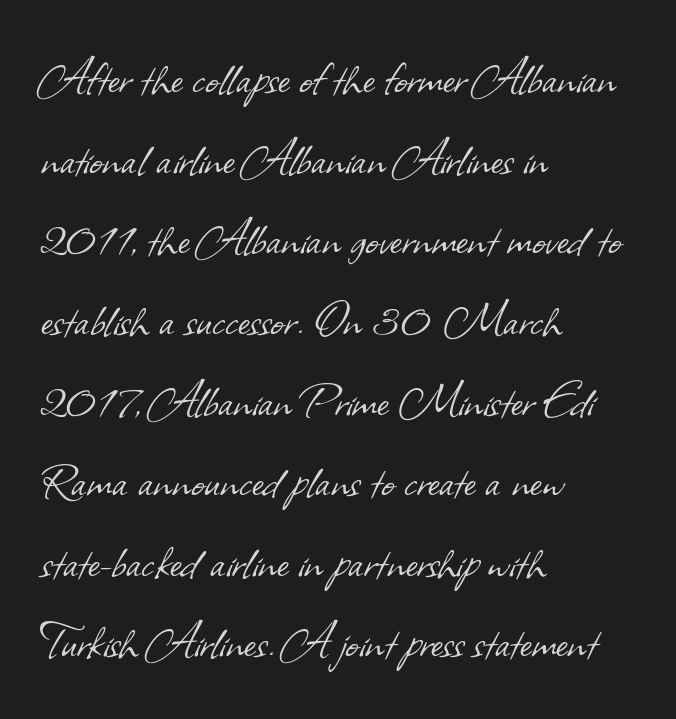
Q: Is the text bold? A: No.
Q: Is the typeface a serif or a sans-serif typeface? A: Sans-serif.
Q: Is the text underlined? A: No.
Q: How is the paragraph aligned? A: Left-aligned.
Q: Is the spacing between letters normal or unusually wide? A: Normal.
Q: Is the spacing between lines tight, normal or loose? A: Normal.
Q: Width (condensed, normal, or wide)? A: Normal.
Q: Stroke contrast? A: Low.
Q: x-height? A: Small.
Q: Monospaced? A: No.
